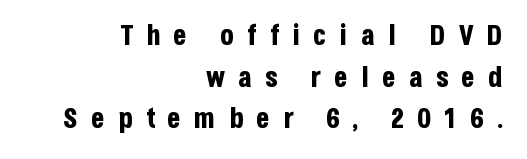
The image shows 28 px bold, condensed sans-serif type, upright; set right-aligned, normal line spacing (1.49x), unusually wide letter spacing (+0.47 em), not underlined; low stroke contrast and a large x-height.
